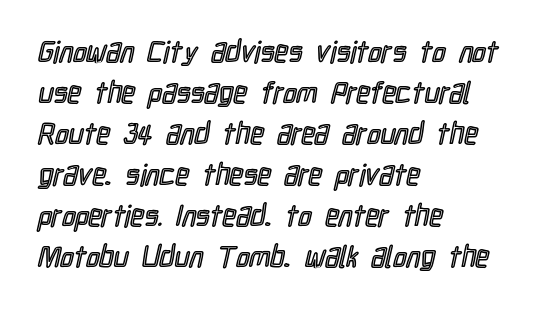
{"width": "condensed", "x_height": "medium", "monospaced": "no", "underline": "no", "align": "left", "line_spacing": "normal", "line_spacing_ratio": 1.37, "letter_spacing": "normal", "letter_spacing_em": 0.0, "glyph_px": 30}
